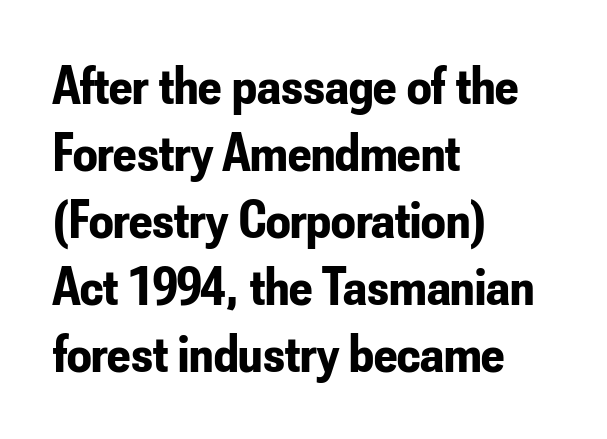
These lines are composed in type without serifs. Clear beneath every line of the passage. The characters look thick and weighty, a clear bold. Spacing between characters is what you'd get straight out of the box. Visually the block forms a straight wall on the left and a jagged coastline on the right. The letters stand upright; this is a roman face.
